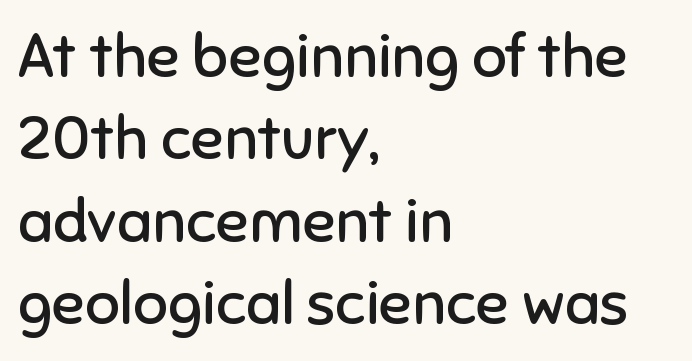
{"serif": "no", "italic": "no", "bold": "no", "weight": "regular", "width": "normal", "stroke_contrast": "low", "x_height": "medium", "monospaced": "no", "underline": "no", "align": "left", "line_spacing": "normal", "line_spacing_ratio": 1.35, "letter_spacing": "normal", "letter_spacing_em": 0.0, "glyph_px": 61}
